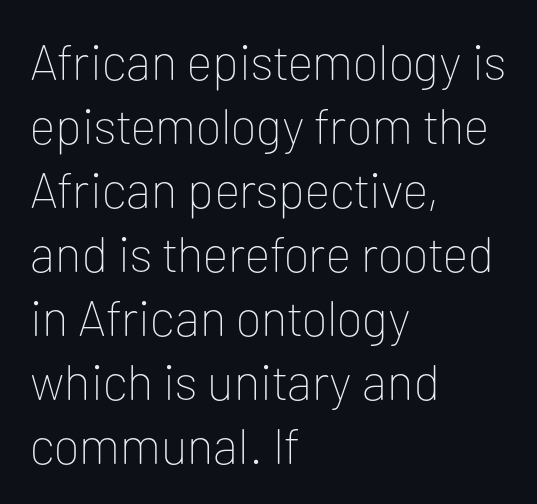
The lines are quadded left. Plain, unruled lines of type. This sample uses plain, unmodified letter spacing. The vertical gap from one line to the next is medium. You could not count columns in this text — the font is proportionally spaced.
